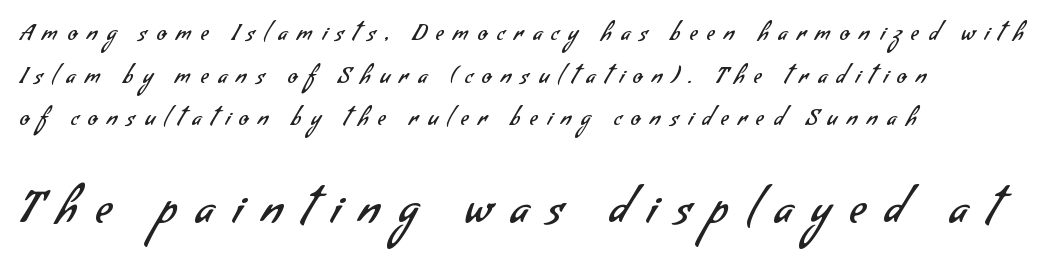
{"serif": "no", "bold": "no", "weight": "regular", "width": "normal", "stroke_contrast": "low", "x_height": "small", "monospaced": "no", "underline": "no", "align": "left", "line_spacing": "loose", "line_spacing_ratio": 1.94, "letter_spacing": "wide", "letter_spacing_em": 0.44, "larger_block": "second", "size_ratio": 2.0, "glyph_px": 44}
